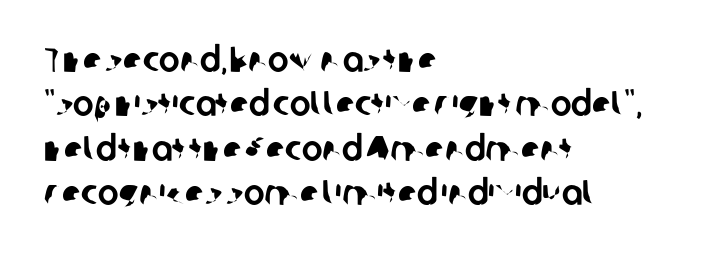
{"serif": "no", "width": "normal", "stroke_contrast": "low", "x_height": "medium", "monospaced": "no", "underline": "no", "align": "left", "line_spacing": "normal", "line_spacing_ratio": 1.27, "letter_spacing": "normal", "letter_spacing_em": 0.0, "glyph_px": 35}
